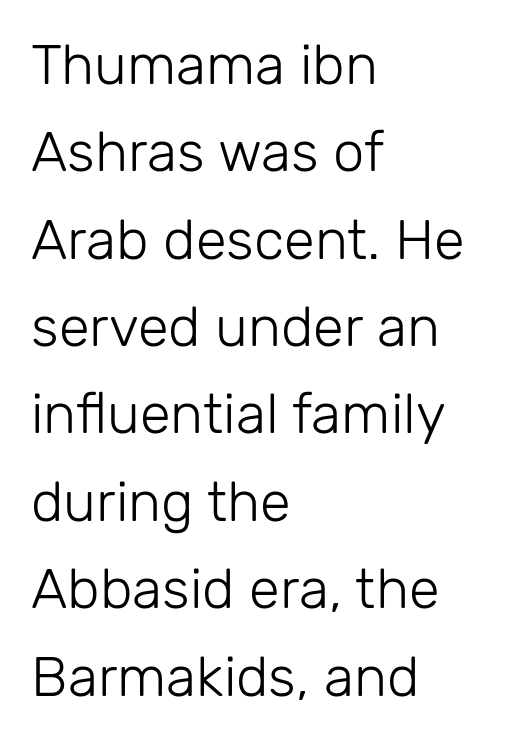
{"serif": "no", "italic": "no", "bold": "no", "weight": "light", "width": "normal", "stroke_contrast": "low", "x_height": "medium", "monospaced": "no", "underline": "no", "align": "left", "line_spacing": "normal", "line_spacing_ratio": 1.56, "letter_spacing": "normal", "letter_spacing_em": 0.0, "glyph_px": 56}
